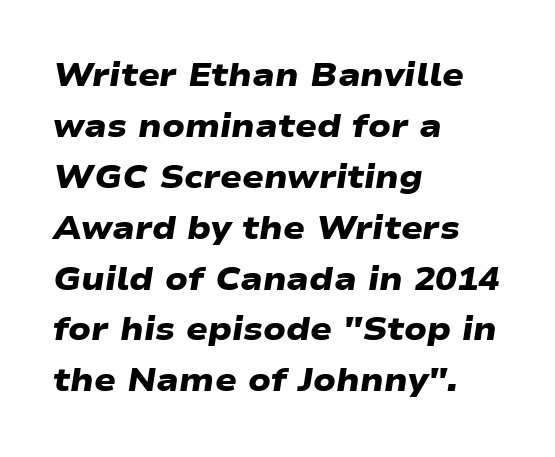
Q: Is the text bold? A: Yes.
Q: Is the typeface a serif or a sans-serif typeface? A: Sans-serif.
Q: Is the text underlined? A: No.
Q: How is the paragraph aligned? A: Left-aligned.
Q: Is the spacing between letters normal or unusually wide? A: Normal.
Q: Is the spacing between lines tight, normal or loose? A: Normal.
Q: Width (condensed, normal, or wide)? A: Wide.
Q: Stroke contrast? A: Low.
Q: x-height? A: Medium.
Q: Monospaced? A: No.
